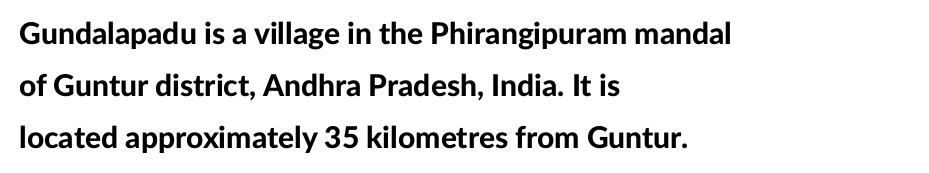
The image shows 30 px bold sans-serif type, upright; set left-aligned, line spacing 1.73x, normal letter spacing, not underlined; low stroke contrast and a medium x-height.
